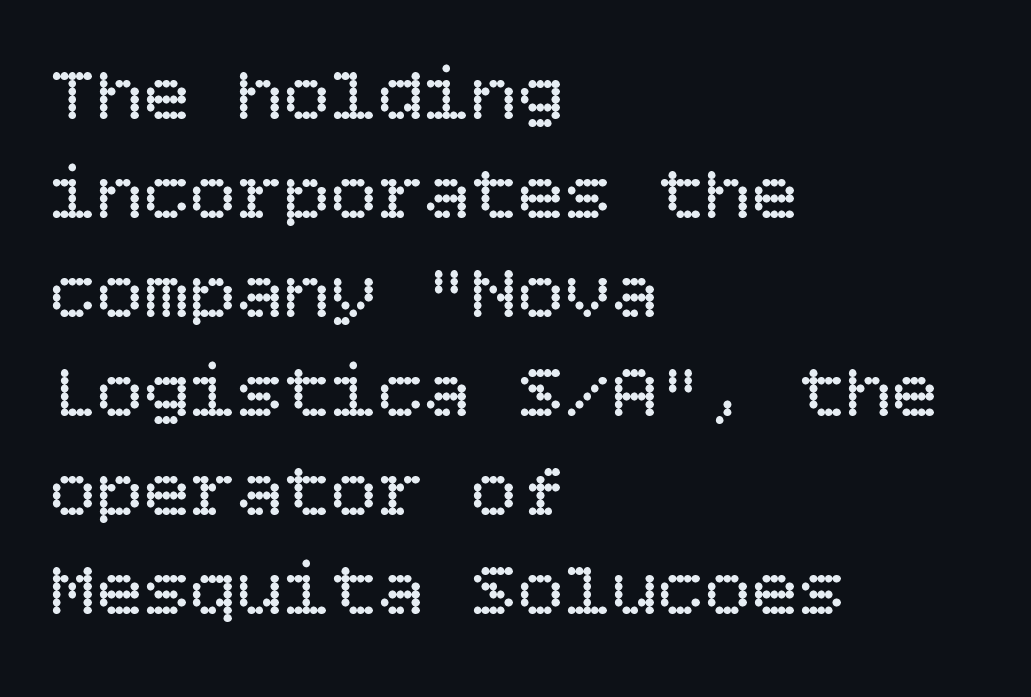
Q: Is the text bold? A: No.
Q: Is the text italic (slanted)? A: No, it is upright.
Q: Is the text underlined? A: No.
Q: How is the paragraph aligned? A: Left-aligned.
Q: Is the spacing between letters normal or unusually wide? A: Normal.
Q: Is the spacing between lines tight, normal or loose? A: Normal.
Q: Width (condensed, normal, or wide)? A: Normal.
Q: Stroke contrast? A: Low.
Q: x-height? A: Large.
